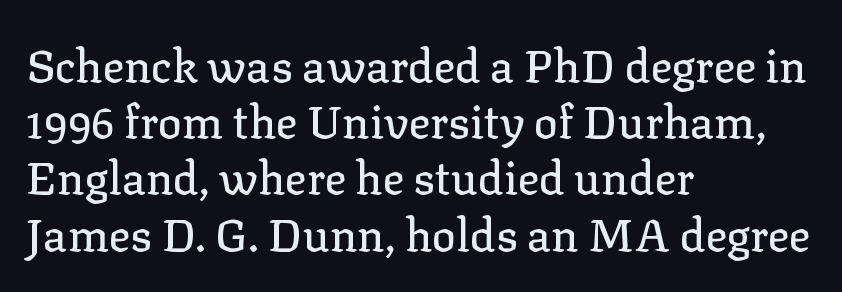
The image shows 45 px serif type, upright; set left-aligned, normal line spacing (1.25x), normal letter spacing, not underlined; low stroke contrast and a medium x-height.
